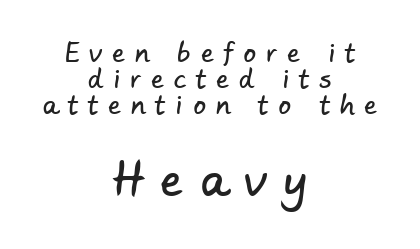
Q: Is the typeface a serif or a sans-serif typeface? A: Sans-serif.
Q: Is the text underlined? A: No.
Q: How is the paragraph aligned? A: Centered.
Q: Is the spacing between letters normal or unusually wide? A: Unusually wide.
Q: Is the spacing between lines tight, normal or loose? A: Tight.
Q: Which block of text is set in a larger size, the first (top) or the second (bottom)? A: The second (bottom) one.
Q: Width (condensed, normal, or wide)? A: Normal.
Q: Stroke contrast? A: Low.
Q: x-height? A: Small.
Q: Monospaced? A: No.
